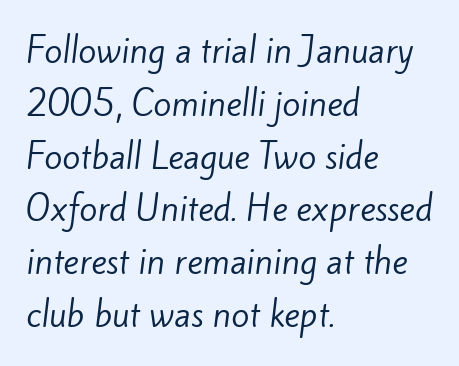
Look at the bottom of the vertical strokes: they stop flat, with no serifs. The passage shown is not underscored anywhere. Quick note: interline space is typical. If you drew a ruler down the left edge, every line would touch it. Spacing between characters is what you'd get straight out of the box.
